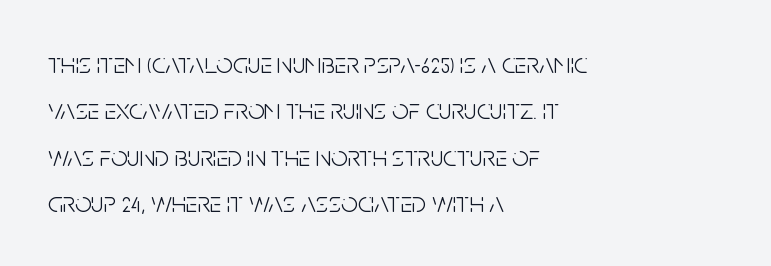
Q: Is the text bold? A: No.
Q: Is the text italic (slanted)? A: No, it is upright.
Q: Is the typeface a serif or a sans-serif typeface? A: Sans-serif.
Q: Is the text underlined? A: No.
Q: How is the paragraph aligned? A: Left-aligned.
Q: Is the spacing between letters normal or unusually wide? A: Normal.
Q: Is the spacing between lines tight, normal or loose? A: Normal.
Q: Width (condensed, normal, or wide)? A: Condensed.
Q: Stroke contrast? A: Low.
Q: x-height? A: Large.
Q: Monospaced? A: No.
